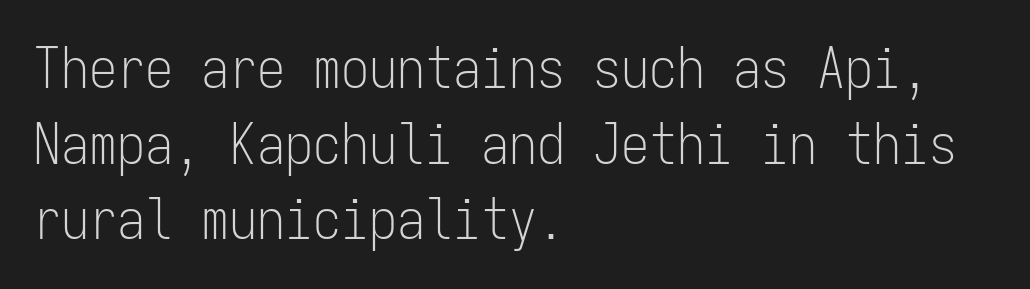
The image shows 56 px light, condensed sans-serif type, upright, monospaced; set left-aligned, normal line spacing (1.35x), normal letter spacing, not underlined; low stroke contrast and a medium x-height.
